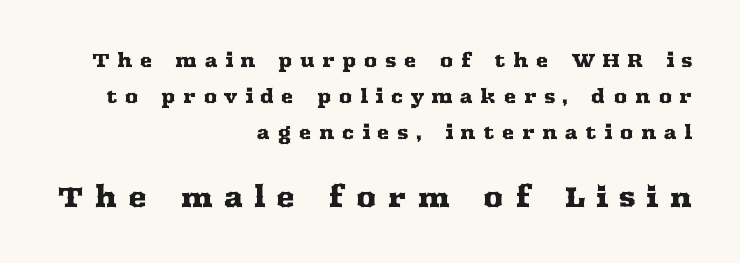
Q: Is the text italic (slanted)? A: No, it is upright.
Q: Is the typeface a serif or a sans-serif typeface? A: Serif.
Q: Is the text underlined? A: No.
Q: How is the paragraph aligned? A: Right-aligned.
Q: Is the spacing between letters normal or unusually wide? A: Unusually wide.
Q: Is the spacing between lines tight, normal or loose? A: Loose.
Q: Which block of text is set in a larger size, the first (top) or the second (bottom)? A: The second (bottom) one.
Q: Width (condensed, normal, or wide)? A: Wide.
Q: Stroke contrast? A: Medium.
Q: x-height? A: Medium.
Q: Monospaced? A: No.
